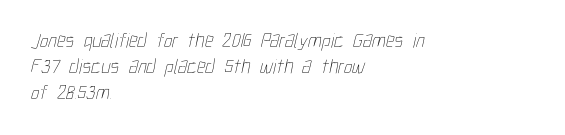
Q: Is the text bold? A: No.
Q: Is the text underlined? A: No.
Q: How is the paragraph aligned? A: Left-aligned.
Q: Is the spacing between letters normal or unusually wide? A: Normal.
